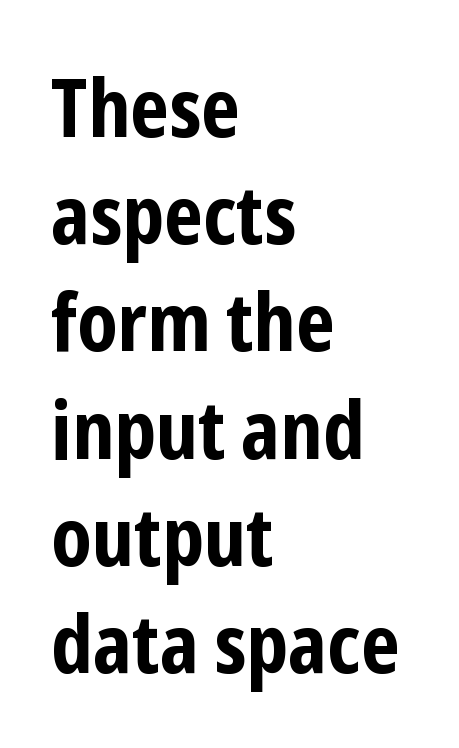
The image shows 80 px bold, condensed sans-serif type, upright; set left-aligned, normal line spacing (1.34x), normal letter spacing, not underlined; low stroke contrast and a medium x-height.
